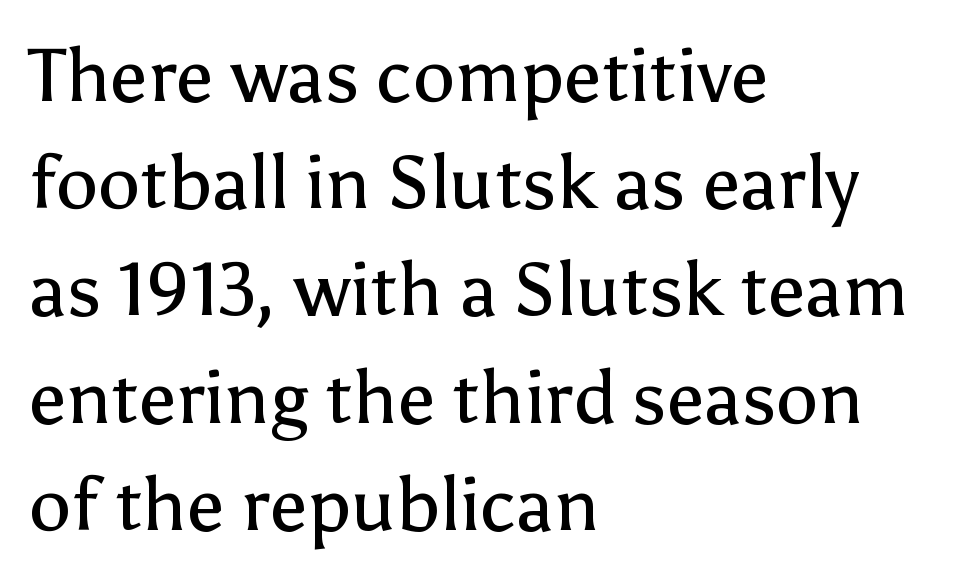
Q: Is the text bold? A: No.
Q: Is the text italic (slanted)? A: No, it is upright.
Q: Is the typeface a serif or a sans-serif typeface? A: Sans-serif.
Q: Is the text underlined? A: No.
Q: How is the paragraph aligned? A: Left-aligned.
Q: Is the spacing between letters normal or unusually wide? A: Normal.
Q: Is the spacing between lines tight, normal or loose? A: Normal.
Q: Width (condensed, normal, or wide)? A: Normal.
Q: Stroke contrast? A: Low.
Q: x-height? A: Medium.
Q: Monospaced? A: No.
